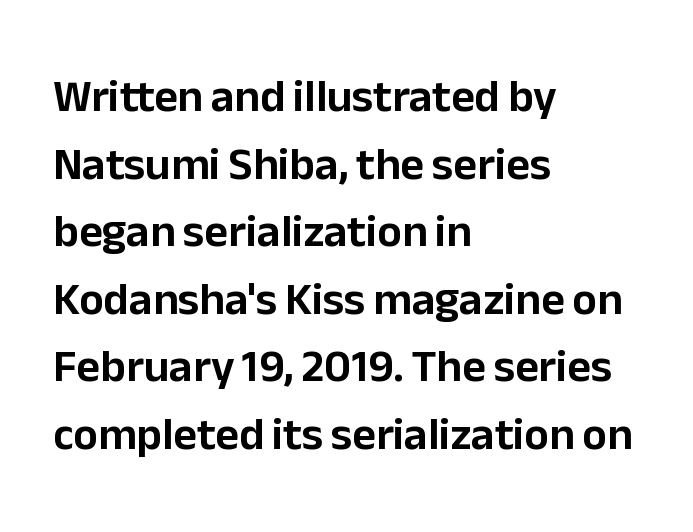
The image shows 46 px sans-serif type, upright; set left-aligned, normal line spacing (1.47x), normal letter spacing, not underlined; low stroke contrast and a medium x-height.
